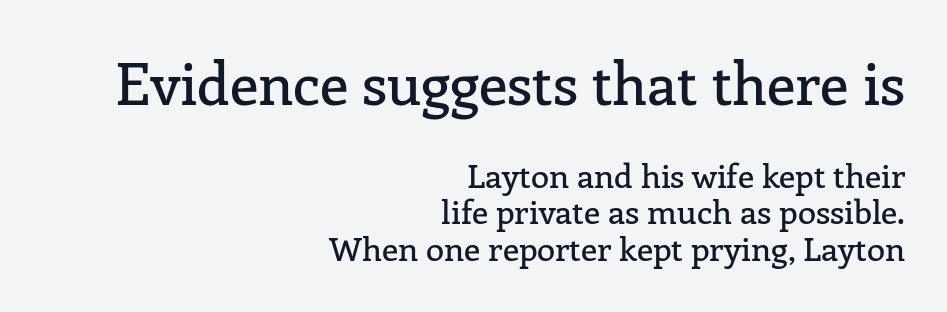
The image shows 58 px serif type, upright; set right-aligned, tight line spacing (1.1x), normal letter spacing, not underlined; the first (top) block is 1.76x larger; low stroke contrast and a medium x-height.
